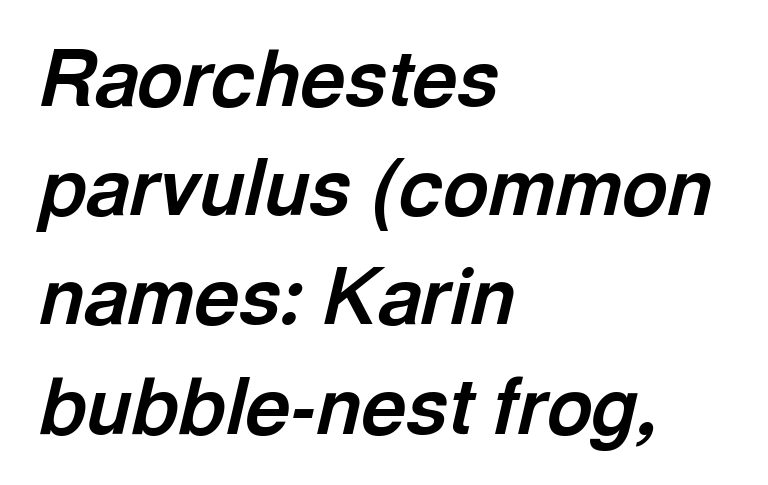
Q: Is the text bold? A: Yes.
Q: Is the text italic (slanted)? A: Yes, it leans right by about 13 degrees.
Q: Is the text underlined? A: No.
Q: How is the paragraph aligned? A: Left-aligned.
Q: Is the spacing between letters normal or unusually wide? A: Normal.
Q: Is the spacing between lines tight, normal or loose? A: Normal.
Q: Width (condensed, normal, or wide)? A: Normal.
Q: x-height? A: Medium.
Q: Monospaced? A: No.
